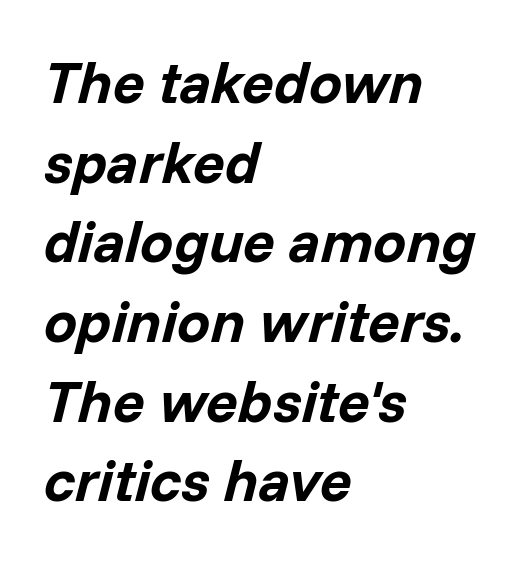
The compositor pushed each line to the left boundary. Spacing verdict: proportional, widths tailored to each character. Horizontal bands of white between lines are of average thickness. Honestly, there is no underline to notice here at all.
